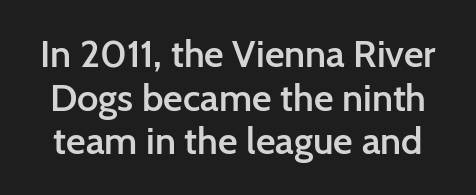
Q: Is the text bold? A: Semi-bold.
Q: Is the text italic (slanted)? A: No, it is upright.
Q: Is the typeface a serif or a sans-serif typeface? A: Sans-serif.
Q: Is the text underlined? A: No.
Q: Is the spacing between letters normal or unusually wide? A: Normal.
Q: Is the spacing between lines tight, normal or loose? A: Tight.
Q: Width (condensed, normal, or wide)? A: Normal.
Q: Stroke contrast? A: Low.
Q: x-height? A: Medium.
Q: Monospaced? A: No.
